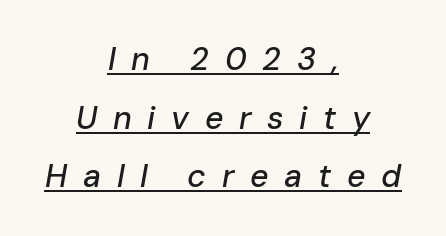
The image shows 32 px text type, italic (leaning right); set centered, line spacing 1.83x, unusually wide letter spacing (+0.49 em), underlined; low stroke contrast and a medium x-height.
